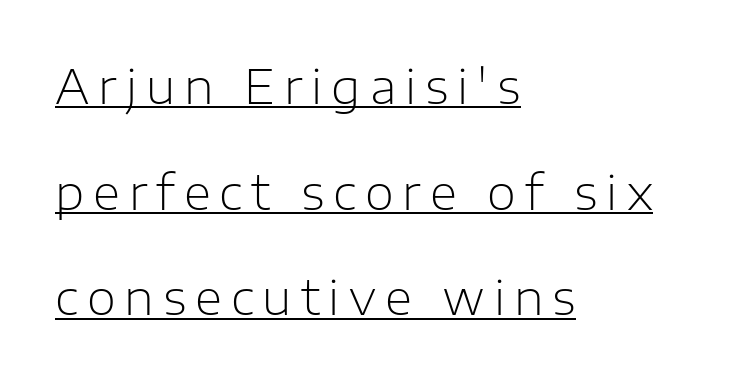
Q: Is the text bold? A: No.
Q: Is the text italic (slanted)? A: No, it is upright.
Q: Is the typeface a serif or a sans-serif typeface? A: Sans-serif.
Q: Is the text underlined? A: Yes.
Q: How is the paragraph aligned? A: Left-aligned.
Q: Is the spacing between lines tight, normal or loose? A: Loose.
Q: Width (condensed, normal, or wide)? A: Normal.
Q: Stroke contrast? A: Low.
Q: x-height? A: Medium.
Q: Monospaced? A: No.
